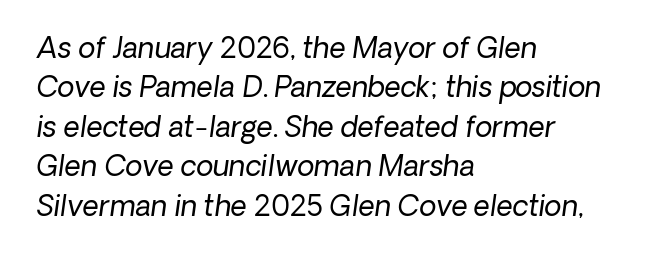
{"serif": "no", "bold": "no", "weight": "regular", "width": "normal", "stroke_contrast": "low", "x_height": "medium", "monospaced": "no", "underline": "no", "align": "left", "line_spacing": "normal", "line_spacing_ratio": 1.41, "letter_spacing": "normal", "letter_spacing_em": 0.0, "glyph_px": 28}
